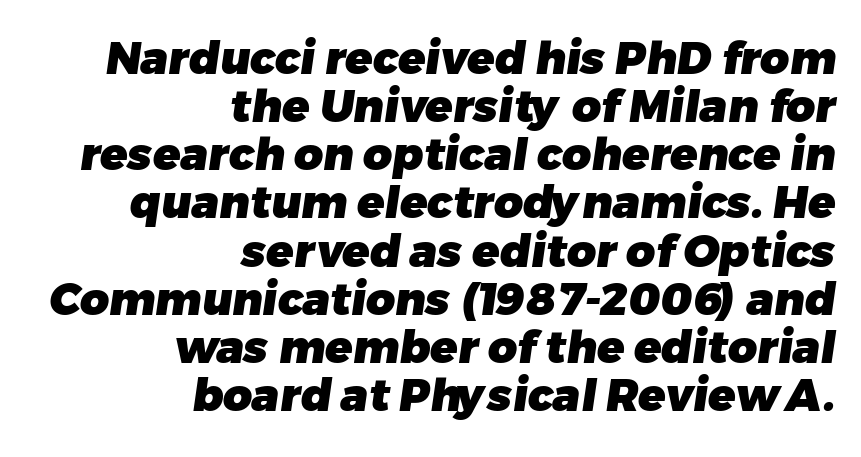
{"serif": "no", "bold": "yes", "weight": "heavy", "width": "normal", "stroke_contrast": "low", "x_height": "medium", "monospaced": "no", "underline": "no", "align": "right", "line_spacing": "tight", "line_spacing_ratio": 1.07, "letter_spacing": "normal", "letter_spacing_em": 0.0, "glyph_px": 45}
